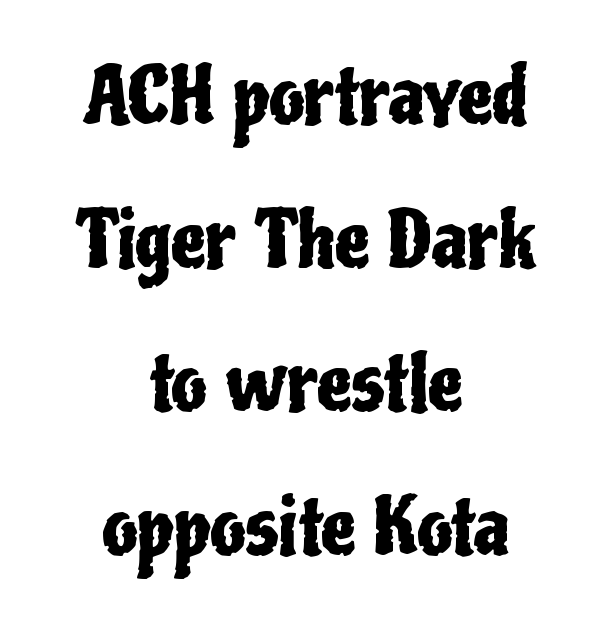
The image shows 78 px condensed sans-serif type, upright; set centered, line spacing 1.84x, normal letter spacing, not underlined; low stroke contrast and a medium x-height.
